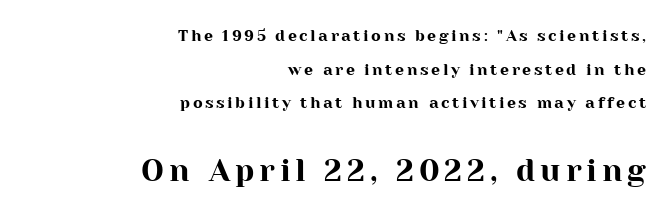
{"serif": "yes", "italic": "no", "width": "normal", "stroke_contrast": "high", "x_height": "medium", "monospaced": "no", "underline": "no", "align": "right", "line_spacing": "loose", "line_spacing_ratio": 2.1, "larger_block": "second", "size_ratio": 1.94, "glyph_px": 31}
